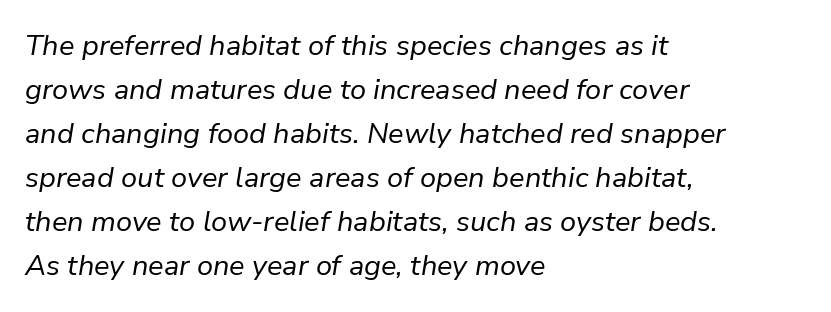
The image shows 29 px regular-weight type, italic (leaning right); set left-aligned, normal line spacing (1.52x), normal letter spacing, not underlined; low stroke contrast and a medium x-height.
